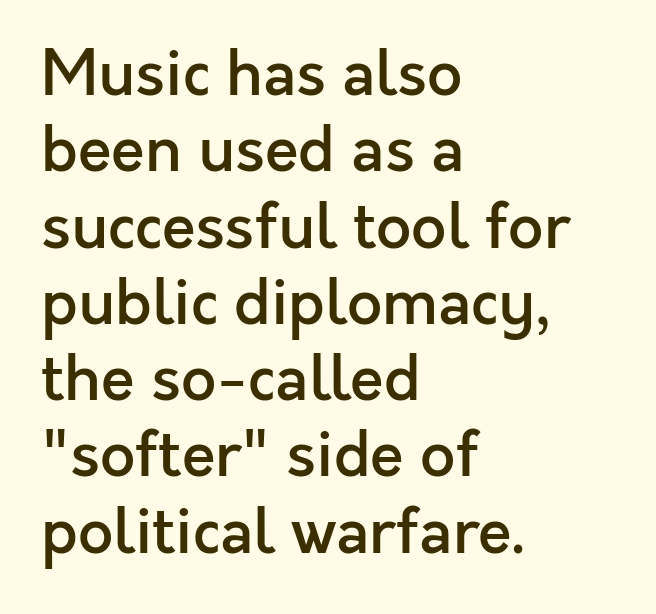
Rule under the text: the space is simply empty. The rendering shows plain stroke endings on the letterforms — a sans-serif design. The paragraph has a hard left edge and a soft right edge. If you drew a line through each stem, it would be perfectly vertical. Proportional: the letters do not fall into vertical columns. On the weight axis this lands at semibold, roughly 600.
